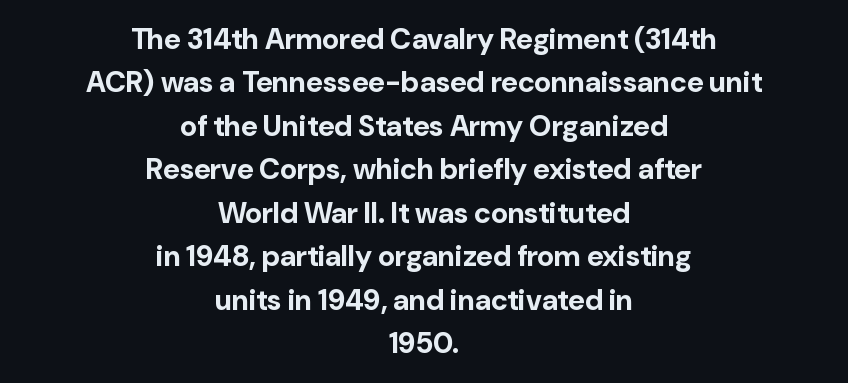
The image shows 29 px bold sans-serif type, upright; set centered, normal line spacing (1.5x), normal letter spacing, not underlined; low stroke contrast and a medium x-height.
